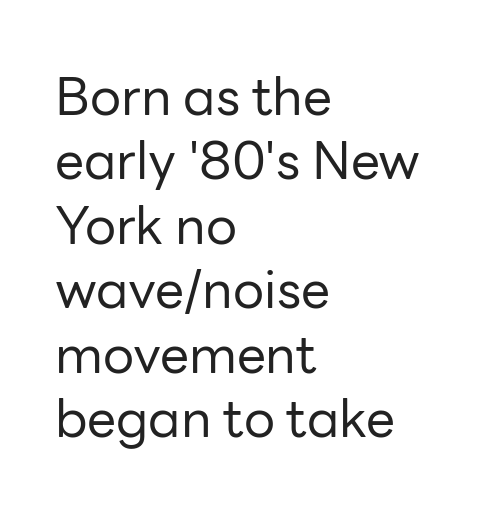
{"serif": "no", "italic": "no", "bold": "no", "weight": "regular", "width": "normal", "stroke_contrast": "low", "x_height": "medium", "monospaced": "no", "underline": "no", "align": "left", "line_spacing_ratio": 1.24, "letter_spacing": "normal", "letter_spacing_em": 0.0, "glyph_px": 52}
